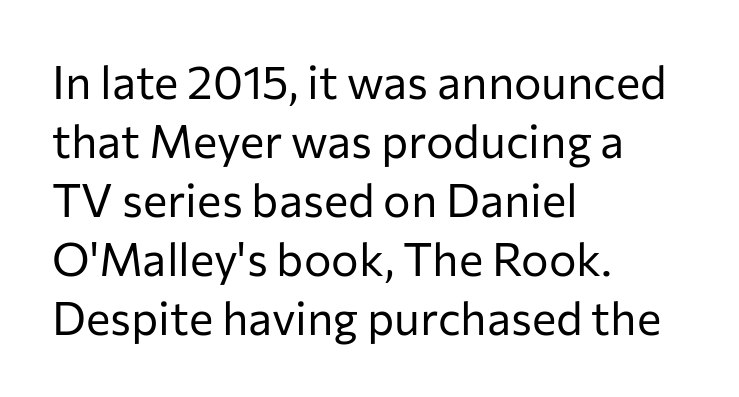
Q: Is the text bold? A: No.
Q: Is the text italic (slanted)? A: No, it is upright.
Q: Is the typeface a serif or a sans-serif typeface? A: Sans-serif.
Q: Is the text underlined? A: No.
Q: How is the paragraph aligned? A: Left-aligned.
Q: Is the spacing between letters normal or unusually wide? A: Normal.
Q: Is the spacing between lines tight, normal or loose? A: Normal.
Q: Width (condensed, normal, or wide)? A: Normal.
Q: Stroke contrast? A: Low.
Q: x-height? A: Medium.
Q: Monospaced? A: No.
